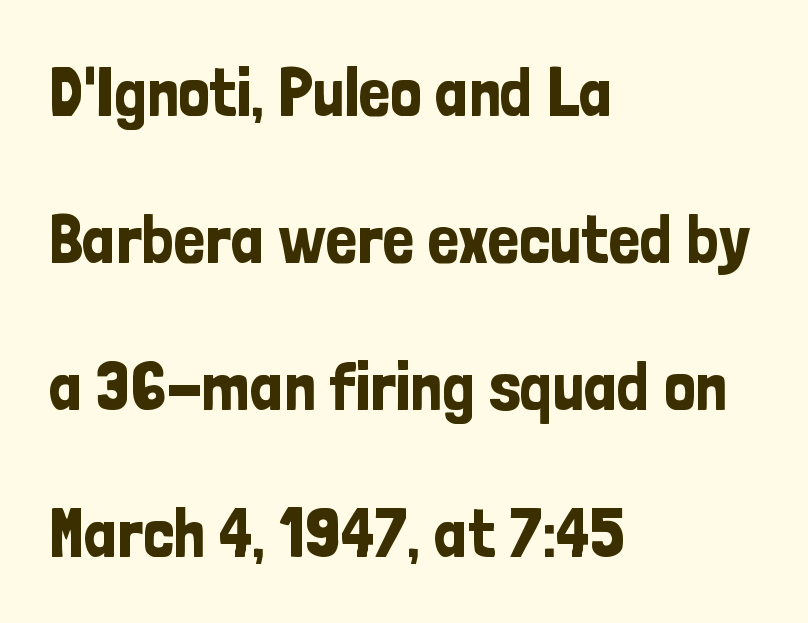
{"serif": "no", "italic": "no", "width": "condensed", "stroke_contrast": "low", "x_height": "medium", "monospaced": "no", "underline": "no", "align": "left", "line_spacing": "loose", "line_spacing_ratio": 2.1, "letter_spacing": "normal", "letter_spacing_em": 0.0, "glyph_px": 70}
